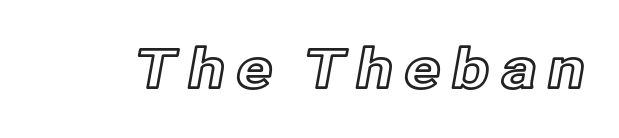
The face used here is proportionally spaced, like ordinary book or web type. Check under the words: just untouched page.
